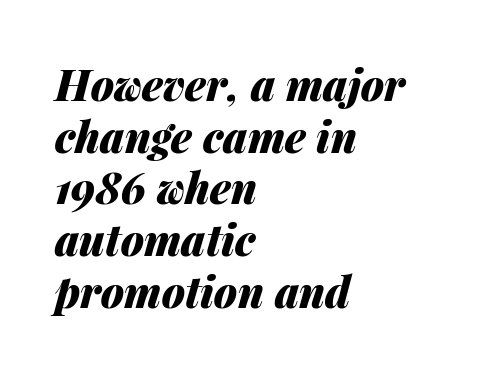
A typesetter would mark this as italic. Character widths vary here, with narrow letters taking less room than wide ones. The words here are not underlined. Horizontal alignment here is leftward, the default for most running prose.
